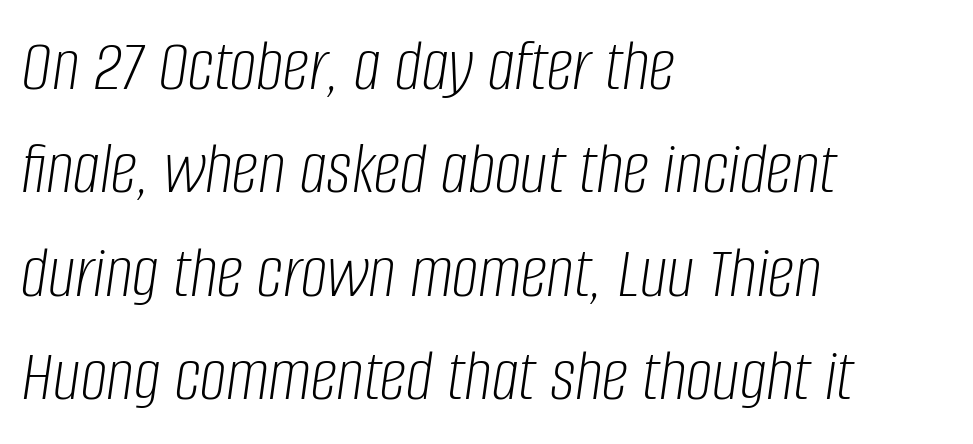
Letter spacing: default. Typeset ragged right — the left edge is the straight one. The typeface has the unassuming heft of standard copy or less. The space beneath each line is pristine and unruled.
